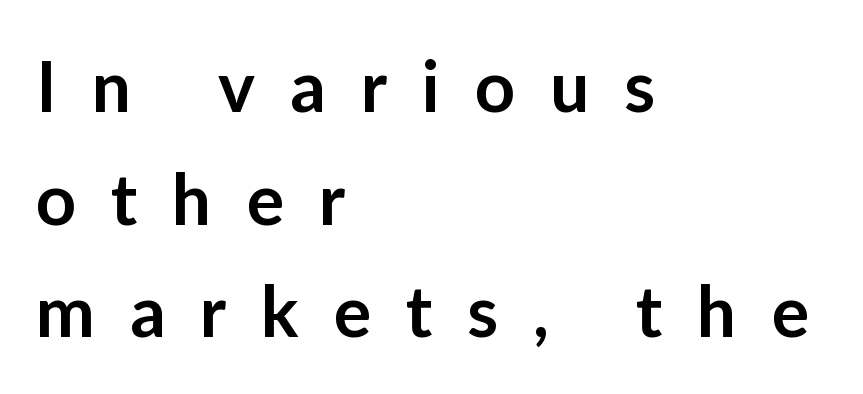
Q: Is the text bold? A: Semi-bold.
Q: Is the text italic (slanted)? A: No, it is upright.
Q: Is the typeface a serif or a sans-serif typeface? A: Sans-serif.
Q: Is the text underlined? A: No.
Q: How is the paragraph aligned? A: Left-aligned.
Q: Is the spacing between letters normal or unusually wide? A: Unusually wide.
Q: Is the spacing between lines tight, normal or loose? A: Normal.
Q: Width (condensed, normal, or wide)? A: Normal.
Q: Stroke contrast? A: Low.
Q: x-height? A: Medium.
Q: Monospaced? A: No.
